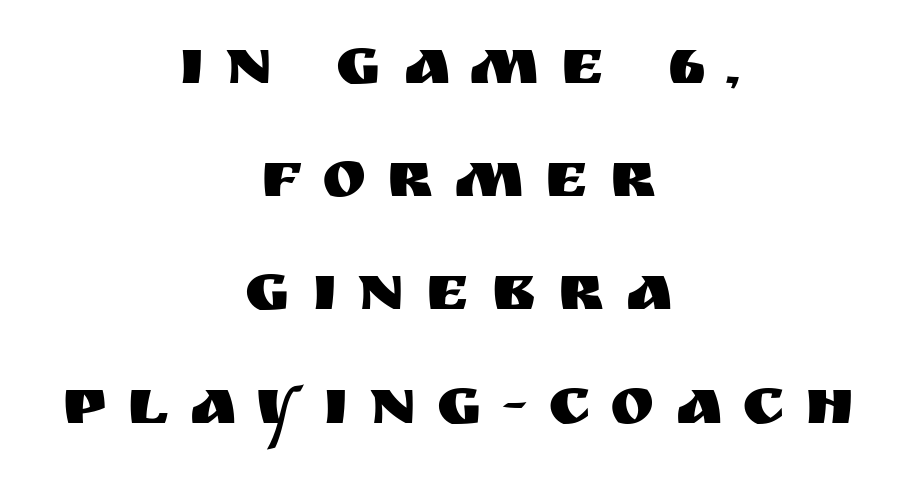
Q: Is the text italic (slanted)? A: No, it is upright.
Q: Is the typeface a serif or a sans-serif typeface? A: Sans-serif.
Q: Is the text underlined? A: No.
Q: How is the paragraph aligned? A: Centered.
Q: Is the spacing between letters normal or unusually wide? A: Unusually wide.
Q: Is the spacing between lines tight, normal or loose? A: Normal.
Q: Width (condensed, normal, or wide)? A: Normal.
Q: Stroke contrast? A: Medium.
Q: x-height? A: Large.
Q: Monospaced? A: No.
